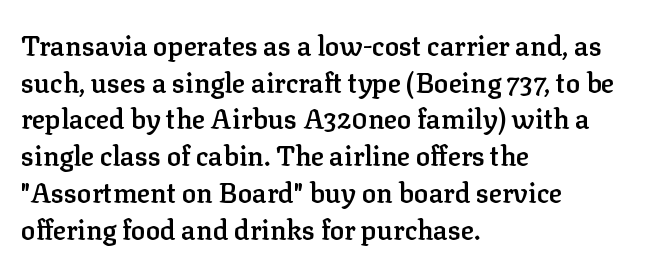
The image shows 27 px text type, upright; set left-aligned, normal line spacing (1.36x), normal letter spacing, not underlined.
